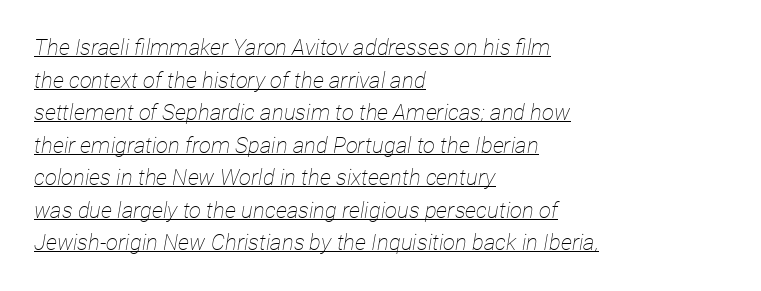
Q: Is the text bold? A: No.
Q: Is the text italic (slanted)? A: Yes, it leans right by about 12 degrees.
Q: Is the text underlined? A: Yes.
Q: How is the paragraph aligned? A: Left-aligned.
Q: Is the spacing between letters normal or unusually wide? A: Normal.
Q: Is the spacing between lines tight, normal or loose? A: Normal.
